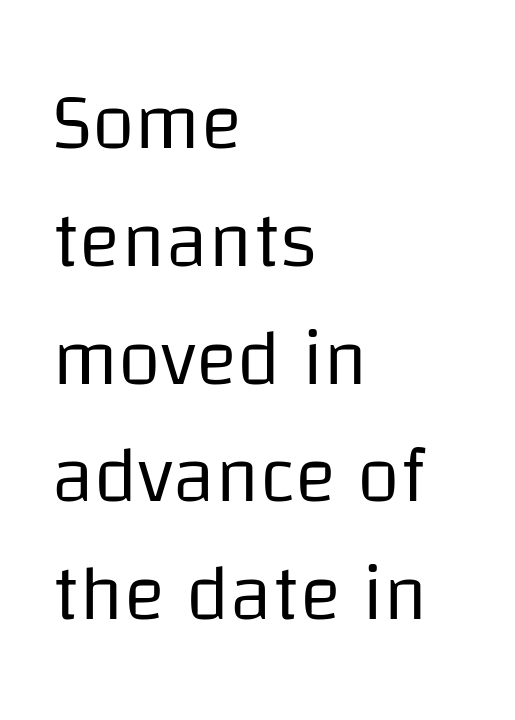
Q: Is the text bold? A: No.
Q: Is the text italic (slanted)? A: No, it is upright.
Q: Is the typeface a serif or a sans-serif typeface? A: Sans-serif.
Q: Is the text underlined? A: No.
Q: How is the paragraph aligned? A: Left-aligned.
Q: Is the spacing between letters normal or unusually wide? A: Normal.
Q: Is the spacing between lines tight, normal or loose? A: Normal.
Q: Width (condensed, normal, or wide)? A: Normal.
Q: Stroke contrast? A: Low.
Q: x-height? A: Large.
Q: Monospaced? A: No.
